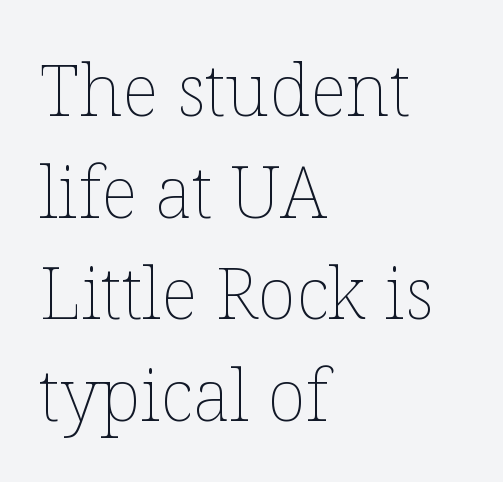
The image shows 72 px thin type, upright; set left-aligned, normal line spacing (1.41x), normal letter spacing, not underlined; low stroke contrast and a medium x-height.
